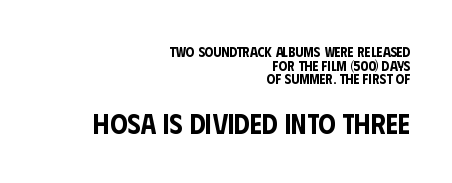
The image shows 28 px condensed sans-serif type, upright; set right-aligned, tight line spacing (0.97x), normal letter spacing, not underlined; the second (bottom) block is 2.0x larger; low stroke contrast and a large x-height.
